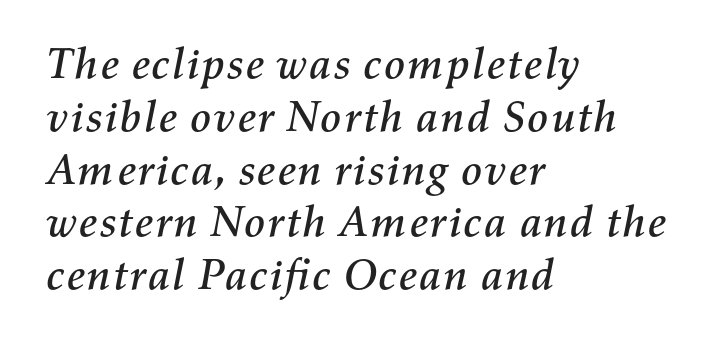
In terms of posture, this sample is oblique. Glance below the letters and you will spot only blank space. Alignment: flush left. The passage shown is typed in a proportional face where columns would drift. This sample uses plain, unmodified letter spacing.
